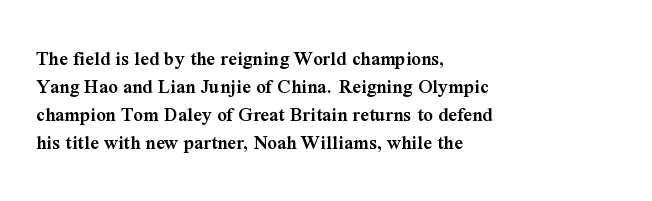
Q: Is the text bold? A: Semi-bold.
Q: Is the text italic (slanted)? A: No, it is upright.
Q: Is the text underlined? A: No.
Q: How is the paragraph aligned? A: Left-aligned.
Q: Is the spacing between letters normal or unusually wide? A: Normal.
Q: Is the spacing between lines tight, normal or loose? A: Normal.
